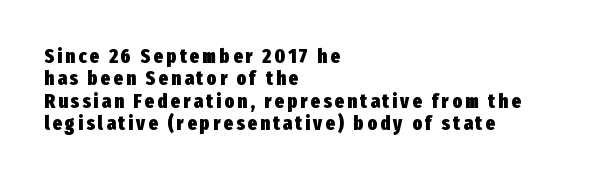
{"italic": "no", "bold": "yes", "underline": "no", "align": "left", "line_spacing": "tight", "line_spacing_ratio": 1.12, "glyph_px": 20}
